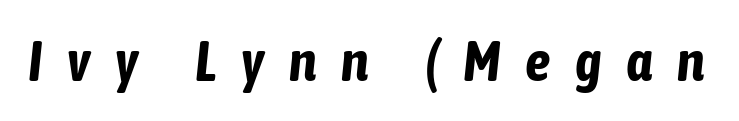
The image shows 56 px bold, condensed type, italic (leaning right); set unusually wide letter spacing (+0.44 em), not underlined; low stroke contrast and a medium x-height.
